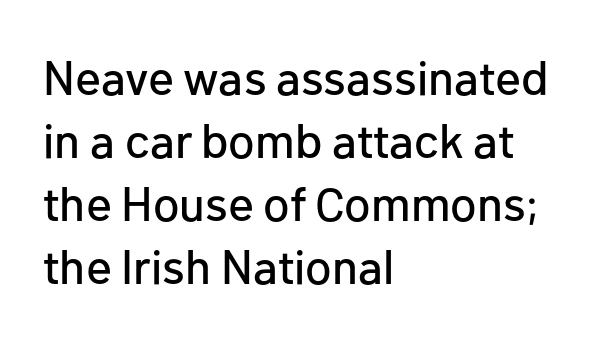
Q: Is the text italic (slanted)? A: No, it is upright.
Q: Is the typeface a serif or a sans-serif typeface? A: Sans-serif.
Q: Is the text underlined? A: No.
Q: How is the paragraph aligned? A: Left-aligned.
Q: Is the spacing between letters normal or unusually wide? A: Normal.
Q: Is the spacing between lines tight, normal or loose? A: Normal.
Q: Width (condensed, normal, or wide)? A: Normal.
Q: Stroke contrast? A: Low.
Q: x-height? A: Medium.
Q: Monospaced? A: No.
